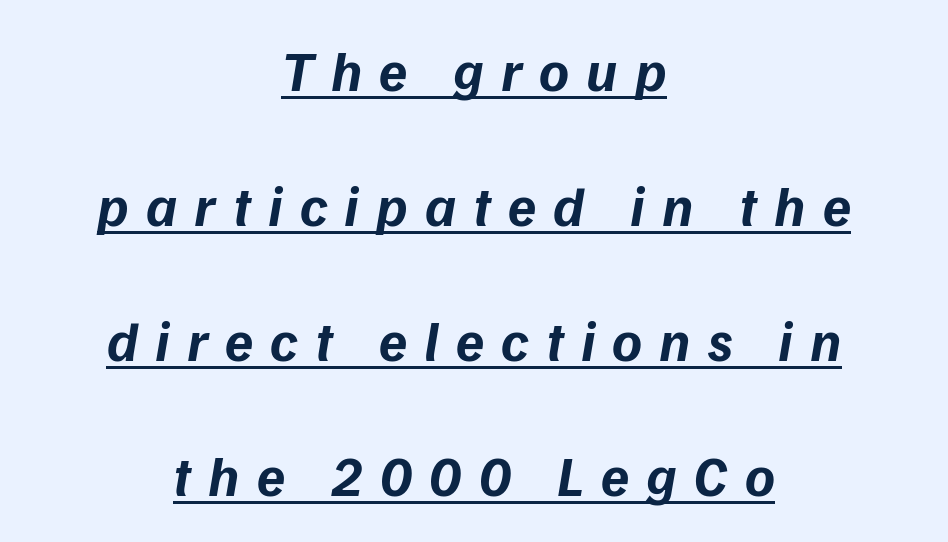
Q: Is the text bold? A: Yes.
Q: Is the text italic (slanted)? A: Yes, it leans right by about 9 degrees.
Q: Is the text underlined? A: Yes.
Q: How is the paragraph aligned? A: Centered.
Q: Is the spacing between letters normal or unusually wide? A: Unusually wide.
Q: Is the spacing between lines tight, normal or loose? A: Loose.
Q: Width (condensed, normal, or wide)? A: Normal.
Q: Stroke contrast? A: Low.
Q: x-height? A: Medium.
Q: Monospaced? A: No.
